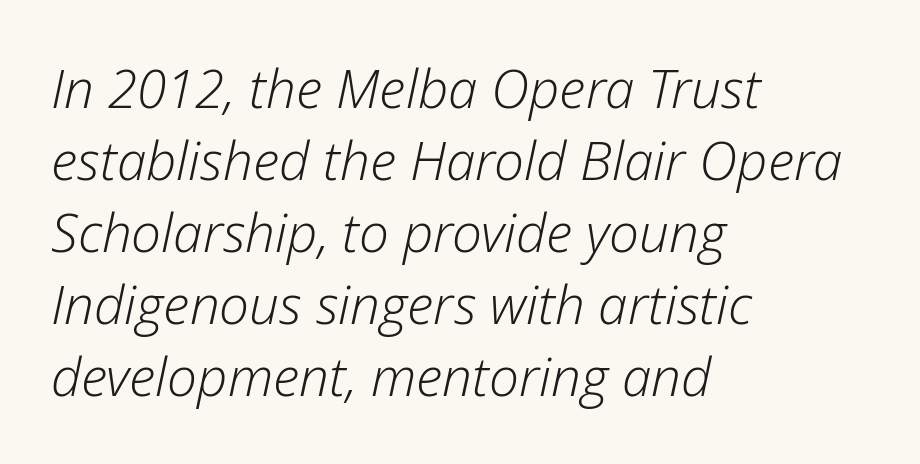
Q: Is the text bold? A: No.
Q: Is the text italic (slanted)? A: Yes, it leans right by about 12 degrees.
Q: Is the text underlined? A: No.
Q: How is the paragraph aligned? A: Left-aligned.
Q: Is the spacing between letters normal or unusually wide? A: Normal.
Q: Is the spacing between lines tight, normal or loose? A: Normal.
Q: Width (condensed, normal, or wide)? A: Normal.
Q: Stroke contrast? A: Low.
Q: x-height? A: Medium.
Q: Monospaced? A: No.
